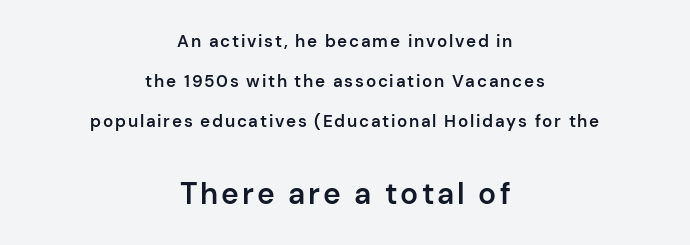
{"serif": "no", "italic": "no", "bold": "semi", "weight": "semibold", "width": "normal", "stroke_contrast": "low", "x_height": "medium", "monospaced": "no", "underline": "no", "align": "center", "line_spacing": "loose", "line_spacing_ratio": 2.36, "larger_block": "second", "size_ratio": 1.76, "glyph_px": 30}
